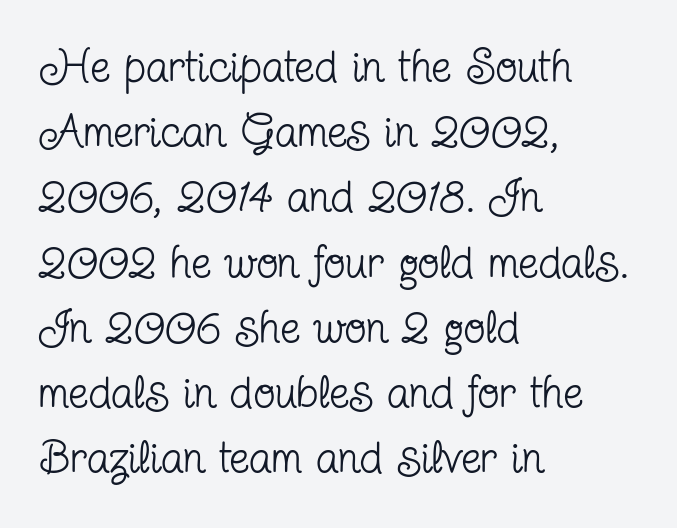
Q: Is the text bold? A: No.
Q: Is the text italic (slanted)? A: No, it is upright.
Q: Is the typeface a serif or a sans-serif typeface? A: Serif.
Q: Is the text underlined? A: No.
Q: How is the paragraph aligned? A: Left-aligned.
Q: Is the spacing between letters normal or unusually wide? A: Normal.
Q: Is the spacing between lines tight, normal or loose? A: Normal.
Q: Width (condensed, normal, or wide)? A: Condensed.
Q: Stroke contrast? A: Low.
Q: x-height? A: Medium.
Q: Monospaced? A: No.
